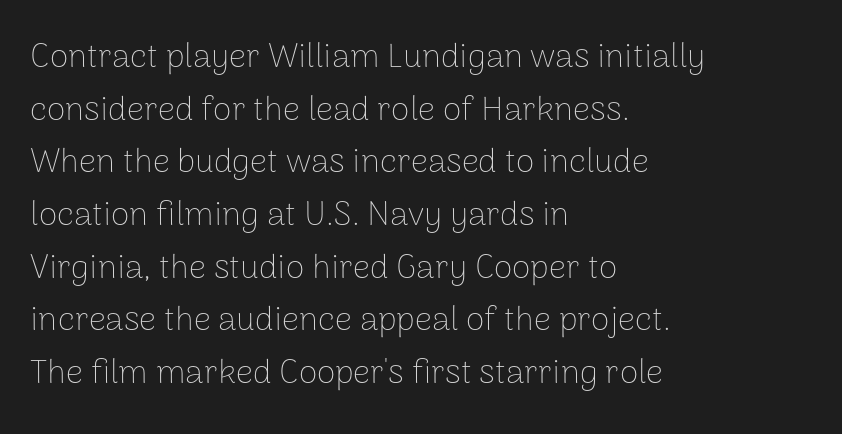
{"serif": "no", "italic": "no", "bold": "no", "weight": "thin", "width": "normal", "stroke_contrast": "low", "x_height": "medium", "monospaced": "no", "underline": "no", "align": "left", "line_spacing": "normal", "line_spacing_ratio": 1.55, "letter_spacing": "normal", "letter_spacing_em": 0.0, "glyph_px": 34}
